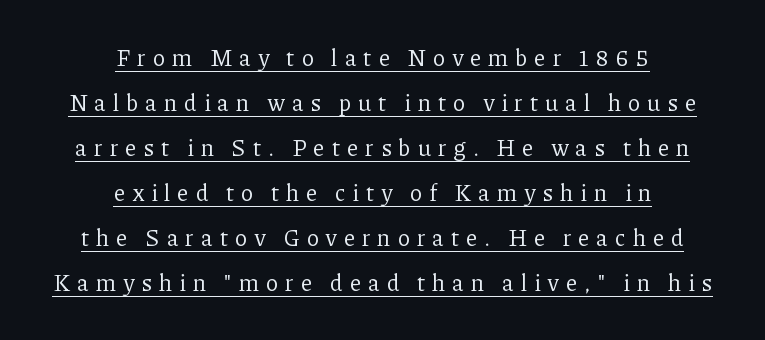
The image shows 23 px text type, upright; set centered, loose line spacing (1.96x), unusually wide letter spacing (+0.29 em), underlined.
